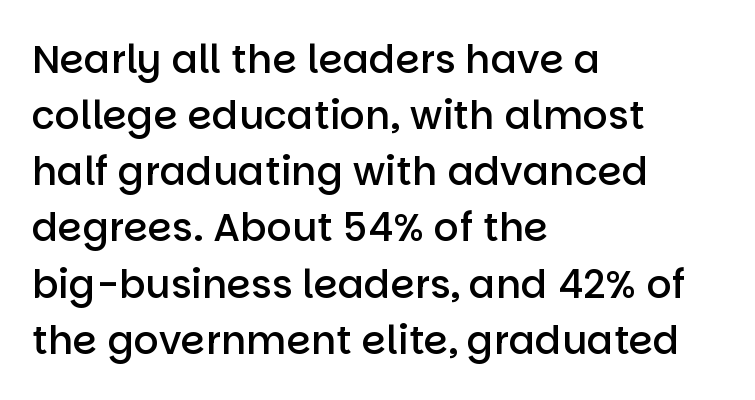
The image shows 39 px semibold sans-serif type, upright; set left-aligned, normal line spacing (1.44x), normal letter spacing, not underlined; low stroke contrast and a large x-height.
